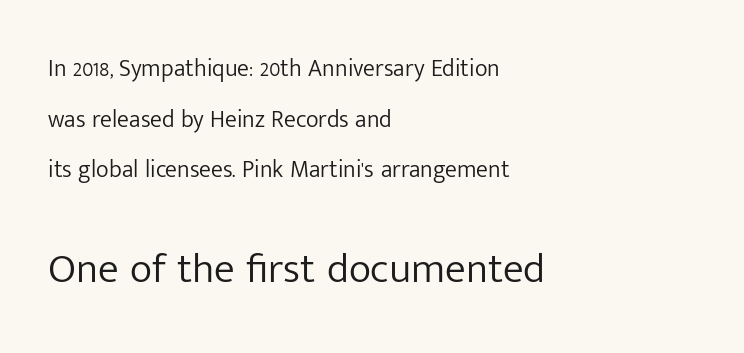
{"serif": "no", "italic": "no", "bold": "no", "weight": "light", "width": "normal", "stroke_contrast": "low", "x_height": "medium", "monospaced": "no", "underline": "no", "align": "left", "line_spacing": "loose", "line_spacing_ratio": 2.11, "letter_spacing": "normal", "letter_spacing_em": 0.0, "larger_block": "second", "size_ratio": 1.75, "glyph_px": 42}
